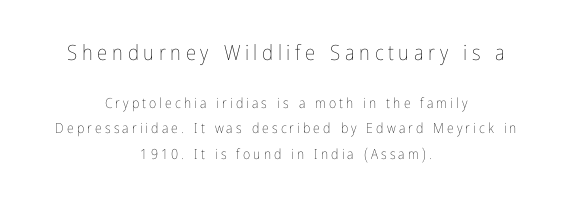
The image shows 21 px text type, upright; set centered, line spacing 1.79x, unusually wide letter spacing (+0.22 em), not underlined; the first (top) block is 1.5x larger.
